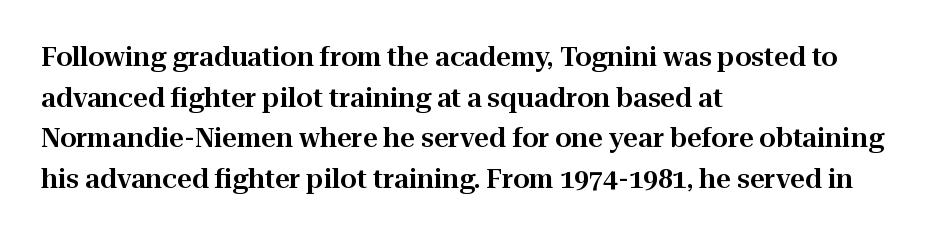
Q: Is the text italic (slanted)? A: No, it is upright.
Q: Is the text underlined? A: No.
Q: How is the paragraph aligned? A: Left-aligned.
Q: Is the spacing between letters normal or unusually wide? A: Normal.
Q: Is the spacing between lines tight, normal or loose? A: Normal.
